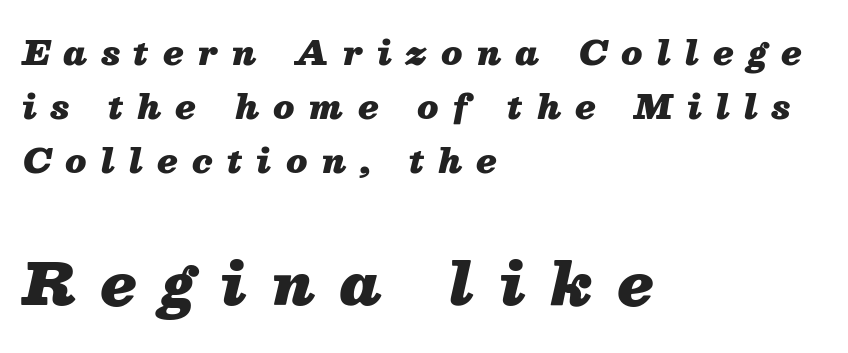
Q: Is the text bold? A: Yes.
Q: Is the text italic (slanted)? A: Yes, it leans right by about 13 degrees.
Q: Is the text underlined? A: No.
Q: How is the paragraph aligned? A: Left-aligned.
Q: Is the spacing between letters normal or unusually wide? A: Unusually wide.
Q: Is the spacing between lines tight, normal or loose? A: Normal.
Q: Which block of text is set in a larger size, the first (top) or the second (bottom)? A: The second (bottom) one.
Q: Width (condensed, normal, or wide)? A: Normal.
Q: Stroke contrast? A: Medium.
Q: x-height? A: Medium.
Q: Monospaced? A: No.
